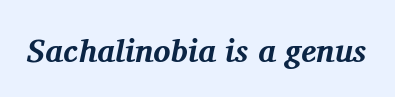
The image shows 32 px bold serif type, italic (leaning right); set normal letter spacing, not underlined; medium stroke contrast and a medium x-height.
